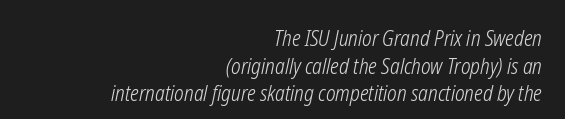
Q: Is the text bold? A: No.
Q: Is the text italic (slanted)? A: Yes, it leans right by about 12 degrees.
Q: Is the text underlined? A: No.
Q: How is the paragraph aligned? A: Right-aligned.
Q: Is the spacing between letters normal or unusually wide? A: Normal.
Q: Is the spacing between lines tight, normal or loose? A: Normal.
